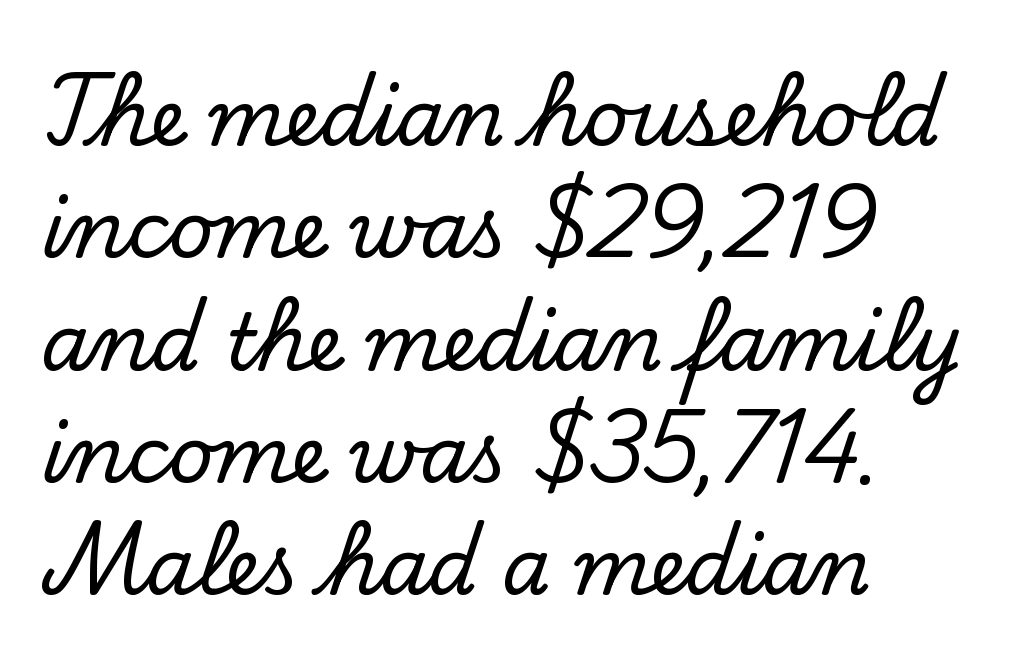
{"serif": "yes", "width": "normal", "stroke_contrast": "low", "x_height": "small", "monospaced": "no", "underline": "no", "align": "left", "line_spacing": "normal", "line_spacing_ratio": 1.44, "letter_spacing": "normal", "letter_spacing_em": 0.0, "glyph_px": 78}
